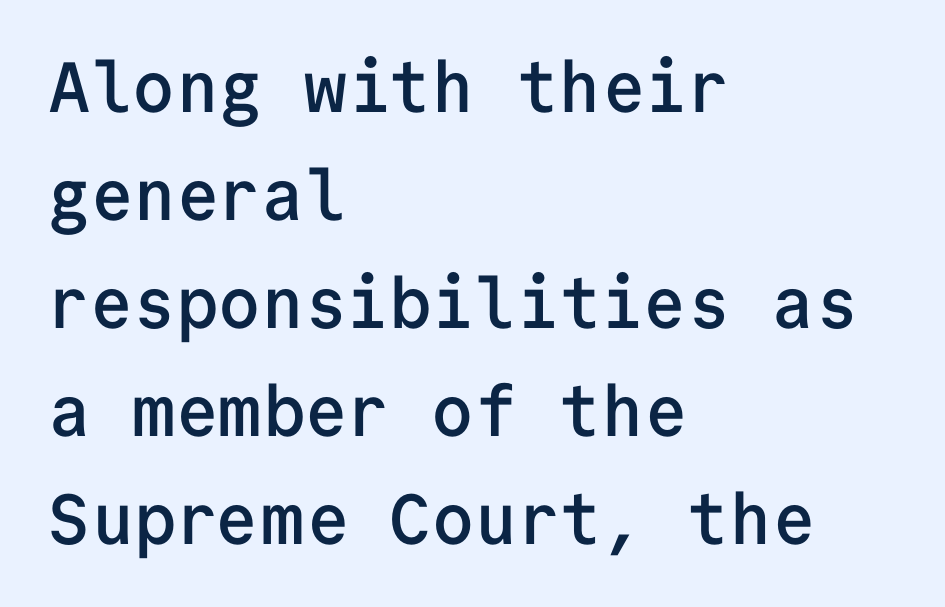
The image shows 71 px semibold sans-serif type, upright, monospaced; set left-aligned, normal line spacing (1.52x), normal letter spacing, not underlined; low stroke contrast and a medium x-height.
